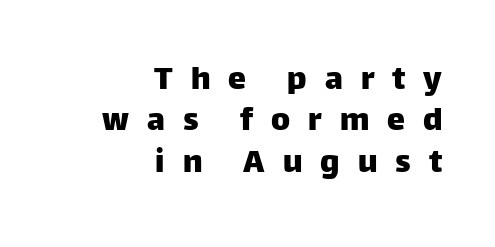
Q: Is the text italic (slanted)? A: No, it is upright.
Q: Is the typeface a serif or a sans-serif typeface? A: Sans-serif.
Q: Is the text underlined? A: No.
Q: How is the paragraph aligned? A: Right-aligned.
Q: Is the spacing between letters normal or unusually wide? A: Unusually wide.
Q: Is the spacing between lines tight, normal or loose? A: Tight.
Q: Width (condensed, normal, or wide)? A: Normal.
Q: Stroke contrast? A: Low.
Q: x-height? A: Large.
Q: Monospaced? A: No.
